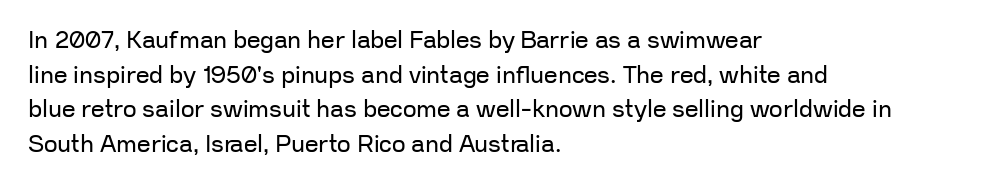
{"italic": "no", "bold": "no", "underline": "no", "align": "left", "line_spacing": "normal", "line_spacing_ratio": 1.44, "letter_spacing": "normal", "letter_spacing_em": 0.0, "glyph_px": 24}
